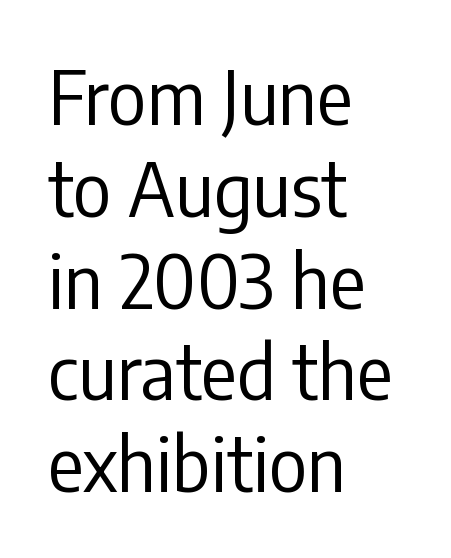
{"serif": "no", "italic": "no", "bold": "no", "weight": "regular", "width": "condensed", "stroke_contrast": "low", "x_height": "medium", "monospaced": "no", "underline": "no", "align": "left", "line_spacing_ratio": 1.24, "letter_spacing": "normal", "letter_spacing_em": 0.0, "glyph_px": 74}
